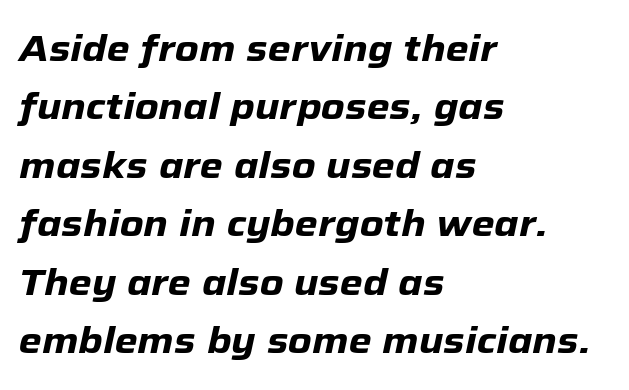
Regarding leading, the lines here are spaced in the standard way. Is the type bold? Yes — the strokes are clearly thick and heavy. The rendering keeps characters at their native spacing. Words float on clear page, feet unadorned.
